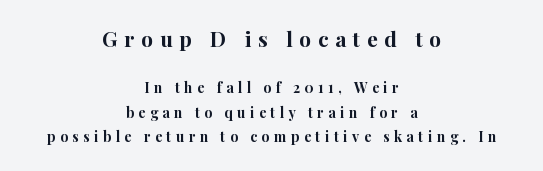
The image shows 21 px bold type, upright; set centered, line spacing 1.74x, unusually wide letter spacing (+0.32 em), not underlined; the first (top) block is 1.5x larger.
